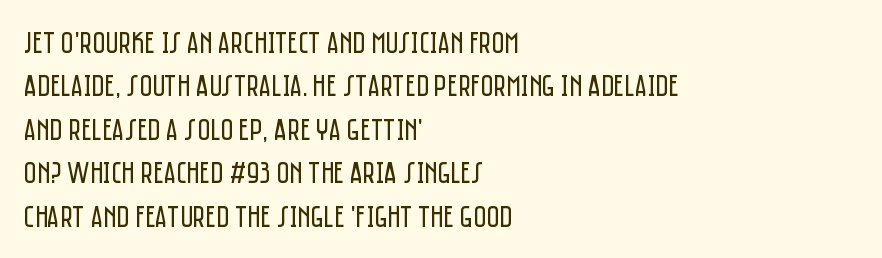
{"serif": "no", "italic": "no", "bold": "no", "weight": "regular", "width": "condensed", "stroke_contrast": "low", "x_height": "large", "monospaced": "no", "underline": "no", "align": "left", "line_spacing": "normal", "line_spacing_ratio": 1.4, "letter_spacing": "normal", "letter_spacing_em": 0.0, "glyph_px": 31}
